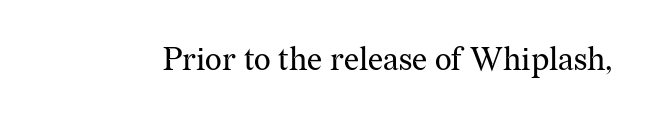
Has an underline been added? It has not. This sample has the flowing, uneven cadence of proportional lettering. No italicization has been applied; the sample stays upright. Serif or sans? Serif — the stroke terminals have little feet. Ink coverage per letter is moderate at most. How are the letters spaced? Ordinarily, with no added tracking.
